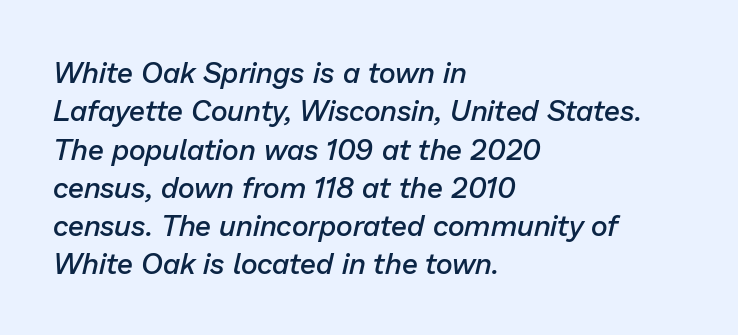
Q: Is the text bold? A: Semi-bold.
Q: Is the text italic (slanted)? A: Yes, it leans right by about 13 degrees.
Q: Is the text underlined? A: No.
Q: How is the paragraph aligned? A: Left-aligned.
Q: Is the spacing between letters normal or unusually wide? A: Normal.
Q: Is the spacing between lines tight, normal or loose? A: Normal.
Q: Width (condensed, normal, or wide)? A: Normal.
Q: Stroke contrast? A: Low.
Q: x-height? A: Medium.
Q: Monospaced? A: No.
